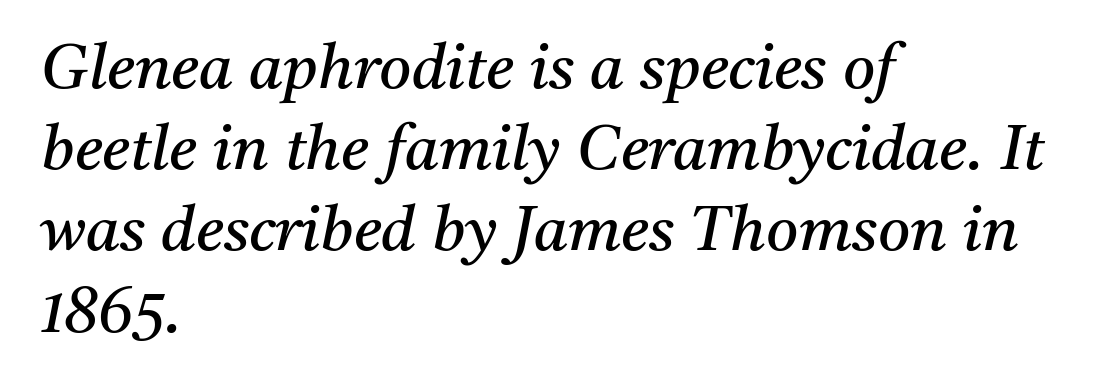
Q: Is the text bold? A: No.
Q: Is the text italic (slanted)? A: Yes, it leans right by about 11 degrees.
Q: Is the typeface a serif or a sans-serif typeface? A: Serif.
Q: Is the text underlined? A: No.
Q: How is the paragraph aligned? A: Left-aligned.
Q: Is the spacing between letters normal or unusually wide? A: Normal.
Q: Is the spacing between lines tight, normal or loose? A: Normal.
Q: Width (condensed, normal, or wide)? A: Normal.
Q: Stroke contrast? A: Medium.
Q: x-height? A: Medium.
Q: Monospaced? A: No.
